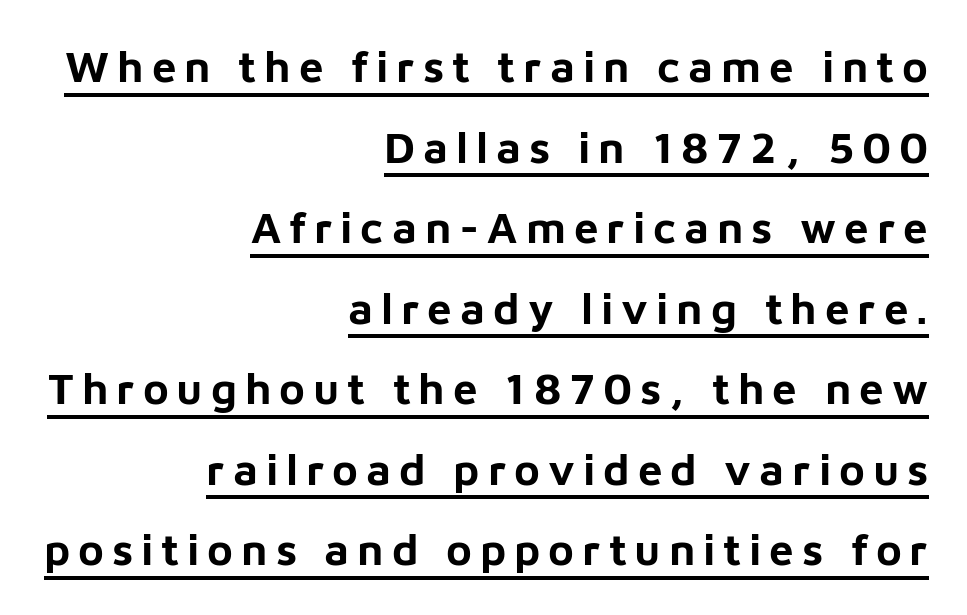
Q: Is the text bold? A: Yes.
Q: Is the text italic (slanted)? A: No, it is upright.
Q: Is the typeface a serif or a sans-serif typeface? A: Sans-serif.
Q: Is the text underlined? A: Yes.
Q: How is the paragraph aligned? A: Right-aligned.
Q: Width (condensed, normal, or wide)? A: Normal.
Q: Stroke contrast? A: Low.
Q: x-height? A: Medium.
Q: Monospaced? A: No.
